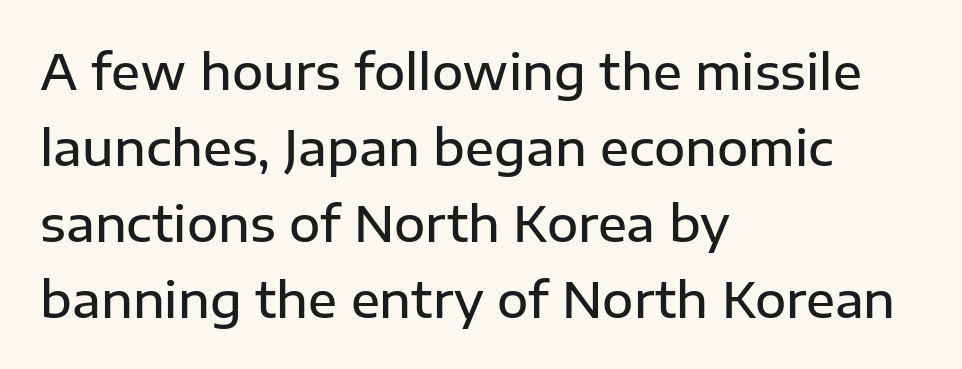
{"serif": "no", "italic": "no", "bold": "semi", "weight": "semibold", "width": "normal", "stroke_contrast": "low", "x_height": "medium", "monospaced": "no", "underline": "no", "align": "left", "line_spacing": "normal", "line_spacing_ratio": 1.58, "letter_spacing": "normal", "letter_spacing_em": 0.0, "glyph_px": 48}
